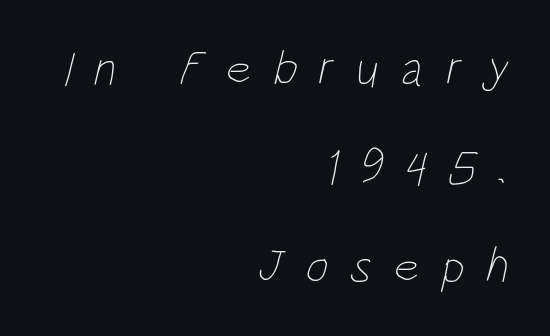
The image shows 49 px thin, condensed type; set right-aligned, loose line spacing (2.02x), unusually wide letter spacing (+0.44 em), not underlined; low stroke contrast and a large x-height.
